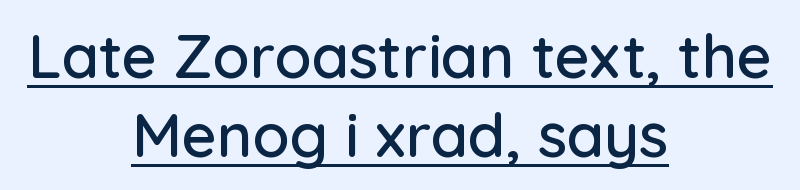
{"serif": "no", "italic": "no", "width": "normal", "stroke_contrast": "low", "x_height": "medium", "monospaced": "no", "underline": "yes", "align": "center", "line_spacing": "normal", "line_spacing_ratio": 1.29, "letter_spacing": "normal", "letter_spacing_em": 0.0, "glyph_px": 61}
